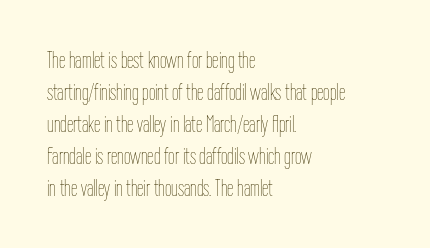
The image shows 23 px text type, upright; set left-aligned, normal line spacing (1.39x), normal letter spacing, not underlined.
